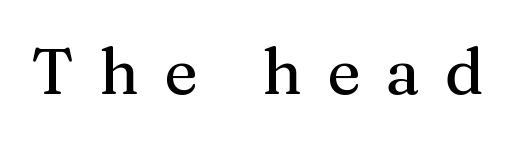
{"serif": "yes", "italic": "no", "width": "normal", "stroke_contrast": "medium", "x_height": "medium", "monospaced": "no", "underline": "no", "letter_spacing": "wide", "letter_spacing_em": 0.39, "glyph_px": 64}
